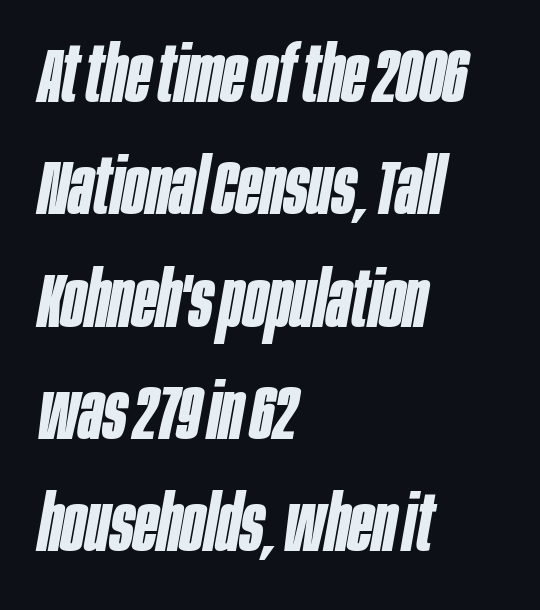
{"italic": "yes", "lean": "right", "slant_degrees": 10, "bold": "yes", "weight": "bold", "width": "condensed", "stroke_contrast": "low", "x_height": "large", "monospaced": "no", "underline": "no", "align": "left", "line_spacing": "normal", "line_spacing_ratio": 1.44, "letter_spacing": "normal", "letter_spacing_em": 0.0, "glyph_px": 78}
